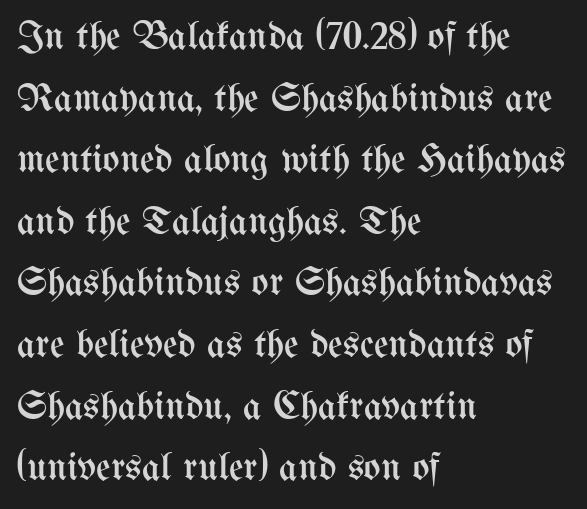
Q: Is the text bold? A: No.
Q: Is the text italic (slanted)? A: No, it is upright.
Q: Is the text underlined? A: No.
Q: How is the paragraph aligned? A: Left-aligned.
Q: Is the spacing between letters normal or unusually wide? A: Normal.
Q: Is the spacing between lines tight, normal or loose? A: Normal.
Q: Width (condensed, normal, or wide)? A: Condensed.
Q: Stroke contrast? A: Medium.
Q: x-height? A: Medium.
Q: Monospaced? A: No.
